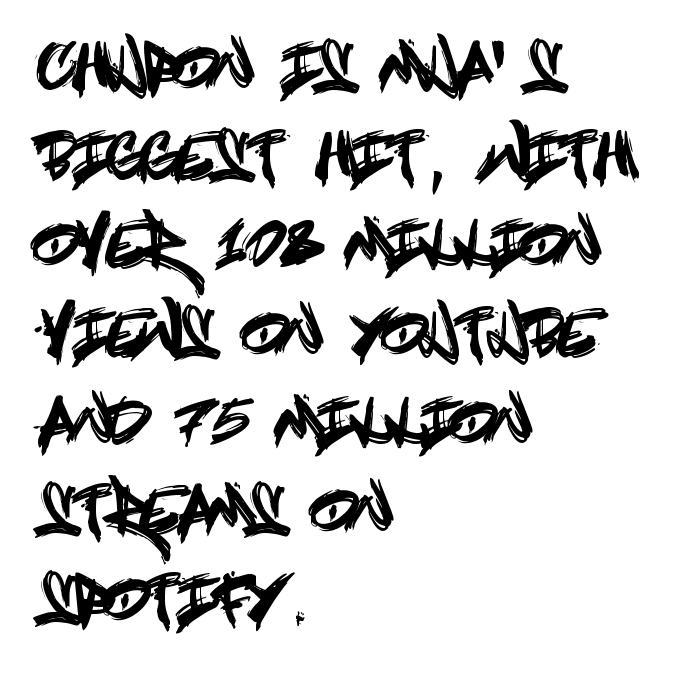
{"serif": "no", "width": "condensed", "x_height": "large", "underline": "no", "align": "left", "line_spacing": "normal", "line_spacing_ratio": 1.43, "letter_spacing": "normal", "letter_spacing_em": 0.0, "glyph_px": 62}
